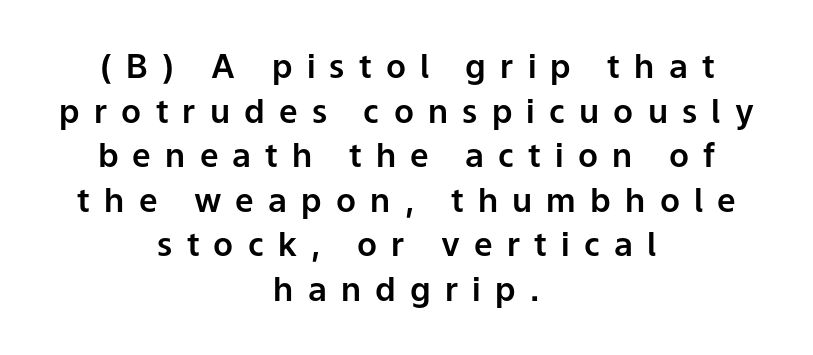
These lines are centered, leaving both edges ragged. A typesetter would call this proportional, since set widths differ per character. Quick note: interline space is typical. Just letters on the line, the space beneath them empty.
